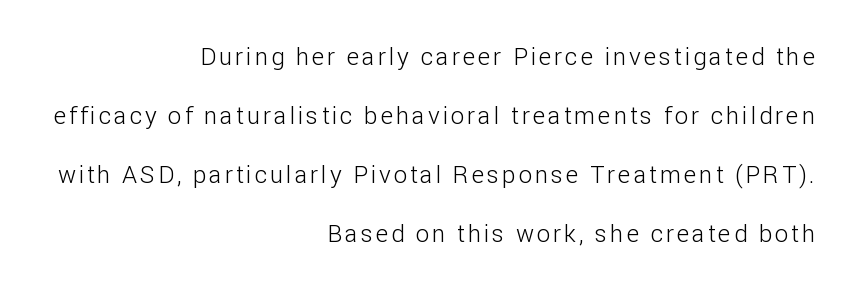
One glance says open: line gaps are wider than usual. The lettering stays uniformly vertical, giving the passage a roman look. Caption: multi-line text, flush right, ragged left. The string is rendered with underlining switched off. The letters look calm and open, with moderate or lighter stems.
